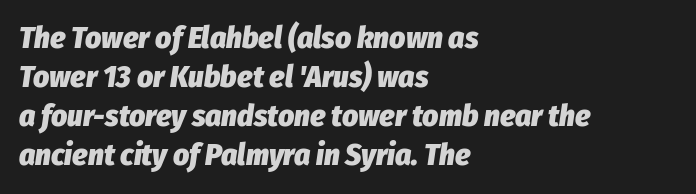
The image shows 31 px heavy, condensed type, italic (leaning right); set left-aligned, normal line spacing (1.26x), normal letter spacing, not underlined; low stroke contrast and a medium x-height.
